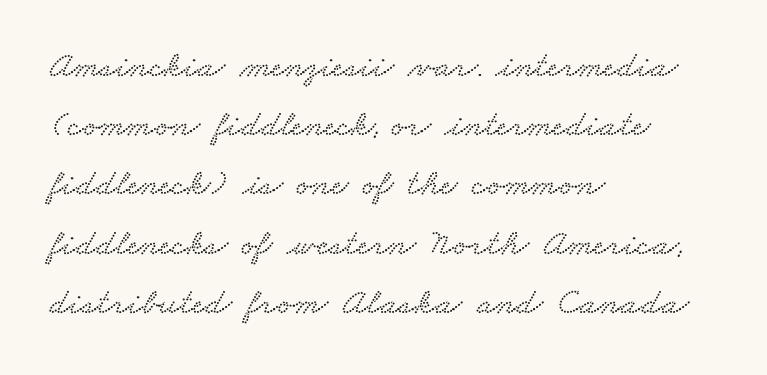
The image shows 37 px wide serif type; set left-aligned, normal line spacing (1.6x), normal letter spacing, not underlined; low stroke contrast and a small x-height.
